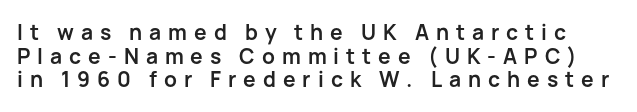
Q: Is the text bold? A: Yes.
Q: Is the text italic (slanted)? A: No, it is upright.
Q: Is the text underlined? A: No.
Q: Is the spacing between letters normal or unusually wide? A: Unusually wide.
Q: Is the spacing between lines tight, normal or loose? A: Tight.
